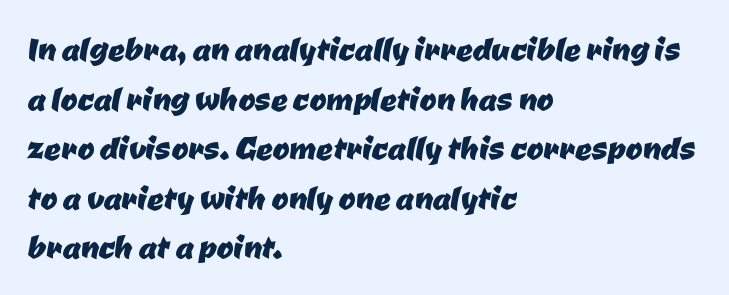
{"serif": "no", "width": "normal", "stroke_contrast": "low", "x_height": "medium", "monospaced": "no", "underline": "no", "align": "left", "line_spacing_ratio": 1.21, "letter_spacing": "normal", "letter_spacing_em": 0.0, "glyph_px": 41}
